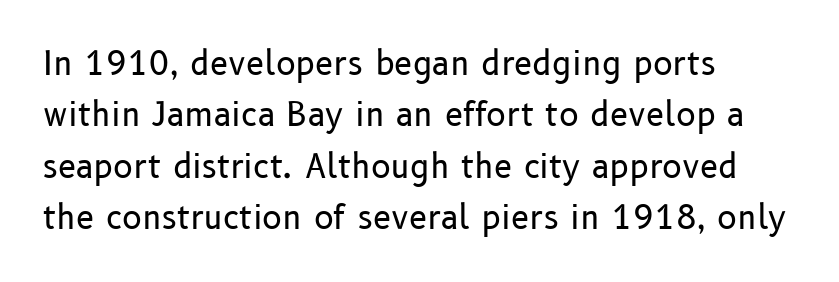
Posture: upright roman. Check under the words: just untouched page. No extra tracking has been applied to these lines. The space between consecutive lines is moderate.
